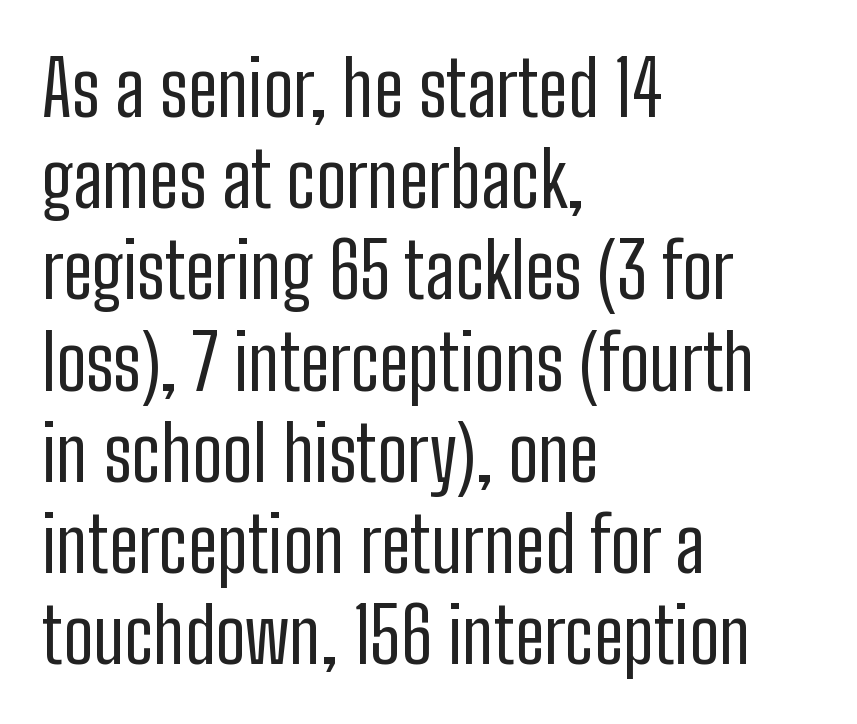
Here the designer chose a conventional face with non-uniform glyph widths. The passage shown is not underscored anywhere. The face looks like a standard text weight, possibly lighter. A typesetter would label this face a sans. These lines are set flush left with a ragged right edge. Unlike italic type, these characters show no tilt at all.
